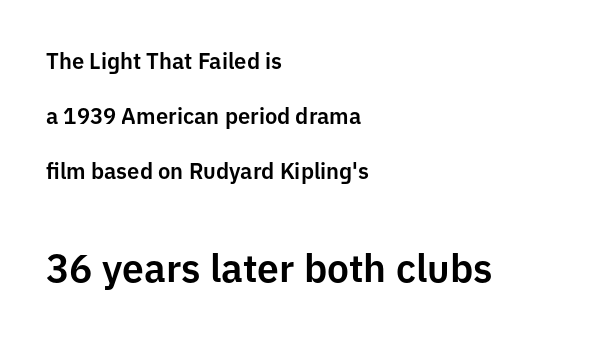
{"serif": "no", "italic": "no", "width": "normal", "stroke_contrast": "low", "x_height": "medium", "monospaced": "no", "underline": "no", "align": "left", "line_spacing": "loose", "line_spacing_ratio": 2.5, "letter_spacing": "normal", "letter_spacing_em": 0.0, "larger_block": "second", "size_ratio": 1.77, "glyph_px": 39}
